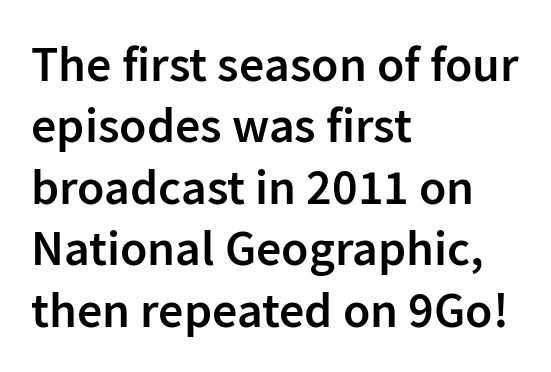
{"serif": "no", "italic": "no", "bold": "semi", "weight": "semibold", "width": "normal", "stroke_contrast": "low", "x_height": "medium", "monospaced": "no", "underline": "no", "align": "left", "line_spacing_ratio": 1.23, "letter_spacing": "normal", "letter_spacing_em": 0.0, "glyph_px": 50}
